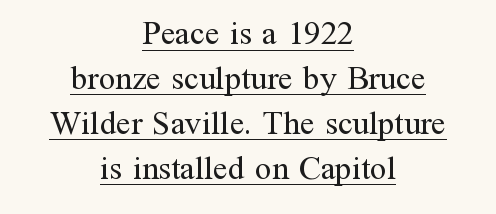
Rendered with straight, roman letterforms. Tracking value appears to be zero — textbook default spacing. A light-to-regular cut is what we see here. Font category for this specimen: serif. The passage shown is underscored from start to finish. Alignment: centered.
